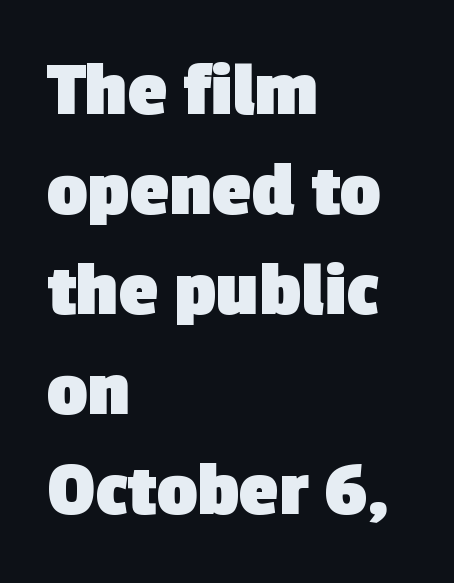
{"serif": "no", "bold": "yes", "weight": "heavy", "width": "normal", "x_height": "medium", "monospaced": "no", "underline": "no", "align": "left", "line_spacing": "normal", "line_spacing_ratio": 1.25, "letter_spacing": "normal", "letter_spacing_em": 0.0, "glyph_px": 80}
